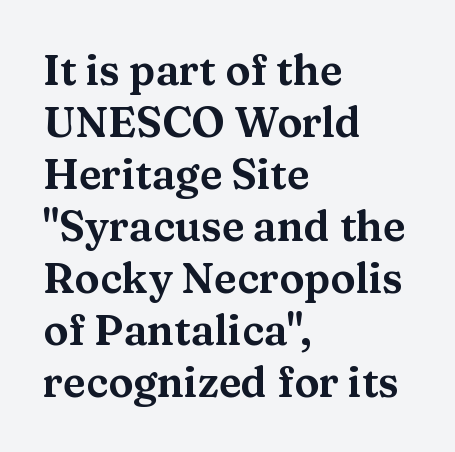
Q: Is the text italic (slanted)? A: No, it is upright.
Q: Is the typeface a serif or a sans-serif typeface? A: Serif.
Q: Is the text underlined? A: No.
Q: How is the paragraph aligned? A: Left-aligned.
Q: Is the spacing between letters normal or unusually wide? A: Normal.
Q: Width (condensed, normal, or wide)? A: Wide.
Q: Stroke contrast? A: Medium.
Q: x-height? A: Medium.
Q: Monospaced? A: No.
